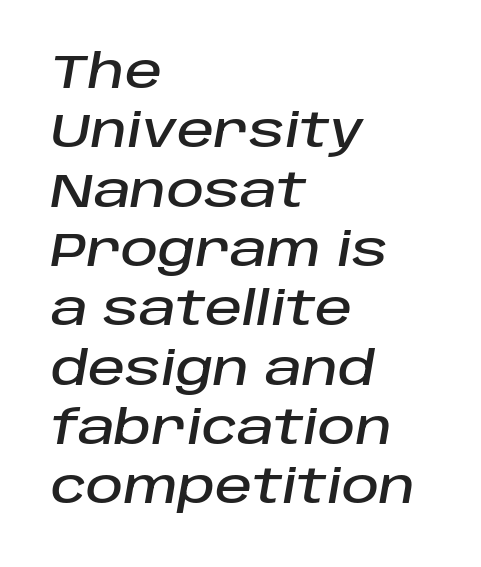
The text block is weighted toward the left margin, trailing off unevenly rightward. A typesetter would call this leading conventional body-copy spacing. Honestly, there is no underline to notice here at all. A typesetter would call this zero additional tracking.
